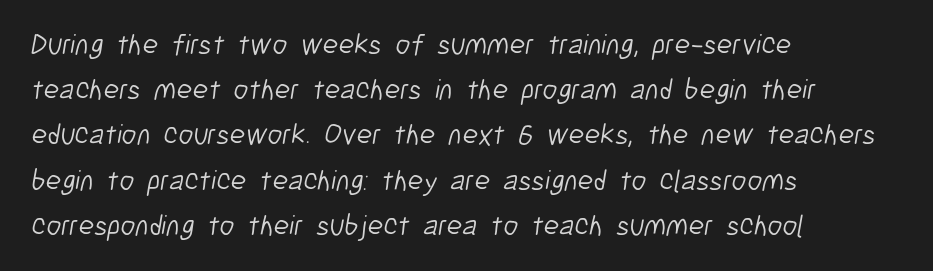
The face used here is a sans, in the tradition of grotesques and geometrics. Stroke mass is kept to a normal reading level or below. Think of a printed novel: that variable character pitch is what you see here. Glyph-to-glyph distance matches everyday printed text. Letters rest on an invisible, unmarked baseline. The block of text has a typical density, with ordinary space between rows.
